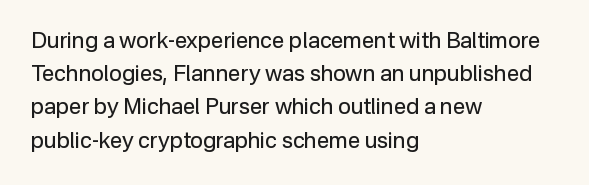
Tall strokes in this sample are plumb rather than angled. Weight: regular or lighter. Tracking value appears to be zero — textbook default spacing. The passage shown stacks its lines at a standard gap. The lines in this sample share a left origin and differ only in where they stop. Anything drawn beneath the words? Only blank space.
